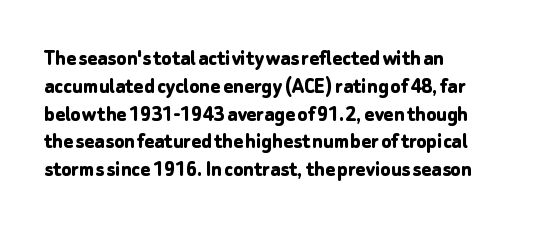
Short and long lines alike share a common starting point at left. Unlike italic type, these characters show no tilt at all. The passage shown is emphatically bold. The face used here is rendered with its standard letterfit. The space beneath each line is pristine and unruled.
